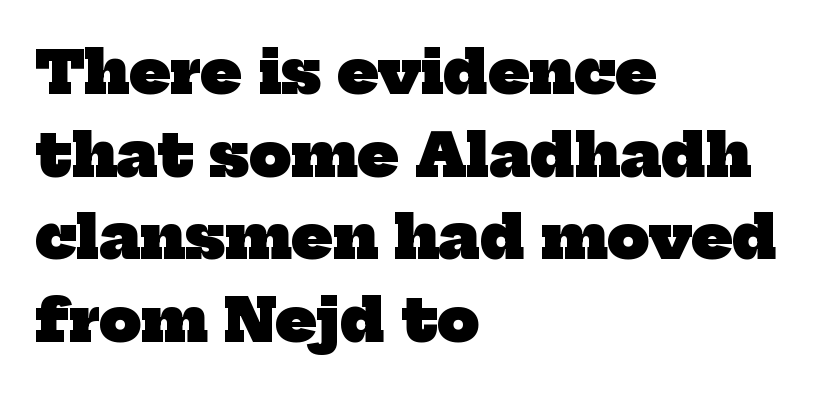
Q: Is the text bold? A: Yes.
Q: Is the typeface a serif or a sans-serif typeface? A: Serif.
Q: Is the text underlined? A: No.
Q: How is the paragraph aligned? A: Left-aligned.
Q: Is the spacing between letters normal or unusually wide? A: Normal.
Q: Is the spacing between lines tight, normal or loose? A: Normal.
Q: Width (condensed, normal, or wide)? A: Normal.
Q: Stroke contrast? A: Low.
Q: x-height? A: Medium.
Q: Monospaced? A: No.
